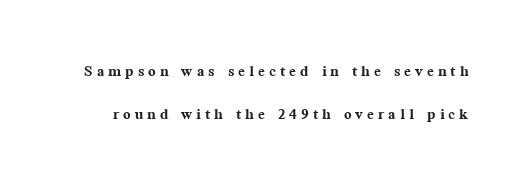
The block of text is sparse from top to bottom, with ample space between rows. Tall strokes in this sample are plumb rather than angled. Underlining? Definitely not there. In terms of weight, the rendering is a true, heavy bold.
